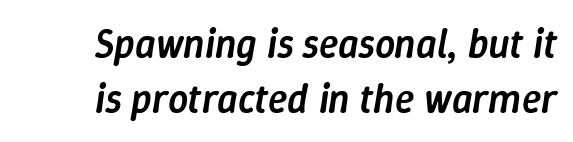
Q: Is the text bold? A: Semi-bold.
Q: Is the text italic (slanted)? A: Yes, it leans right by about 9 degrees.
Q: Is the text underlined? A: No.
Q: Is the spacing between letters normal or unusually wide? A: Normal.
Q: Is the spacing between lines tight, normal or loose? A: Normal.
Q: Width (condensed, normal, or wide)? A: Normal.
Q: Stroke contrast? A: Low.
Q: x-height? A: Medium.
Q: Monospaced? A: No.
